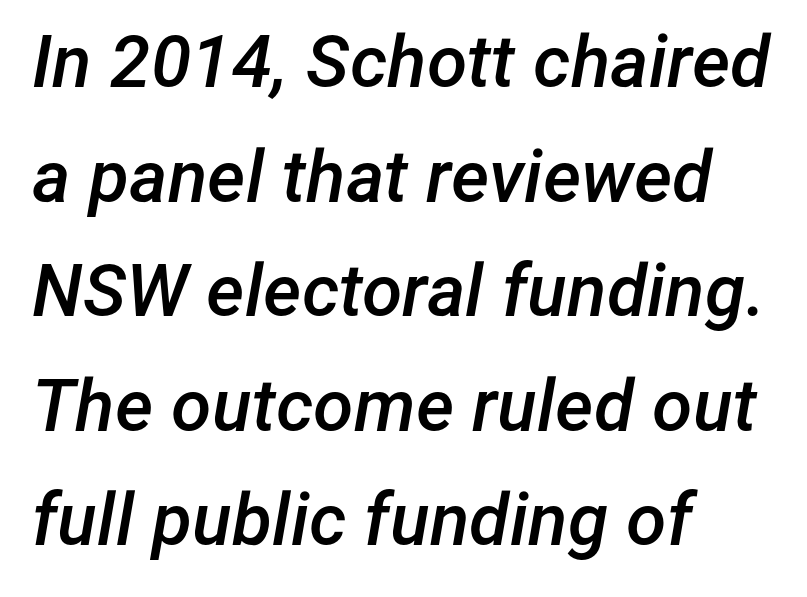
The image shows 73 px semibold type, italic (leaning right); set left-aligned, normal line spacing (1.57x), normal letter spacing, not underlined; low stroke contrast and a medium x-height.
